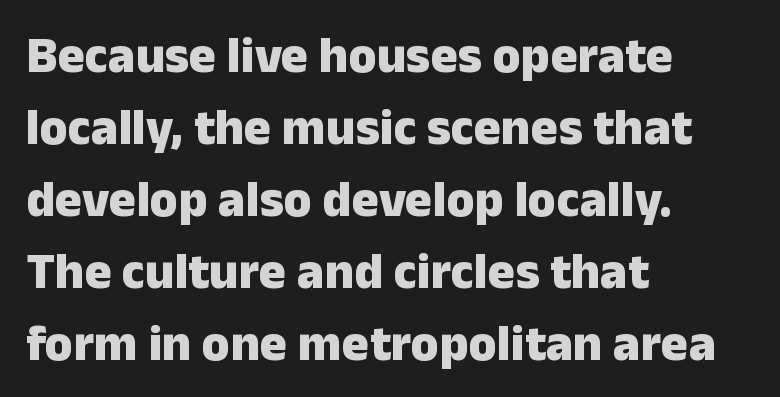
{"serif": "no", "italic": "no", "bold": "yes", "weight": "heavy", "width": "normal", "stroke_contrast": "low", "x_height": "medium", "monospaced": "no", "underline": "no", "align": "left", "line_spacing": "normal", "line_spacing_ratio": 1.41, "letter_spacing": "normal", "letter_spacing_em": 0.0, "glyph_px": 51}
